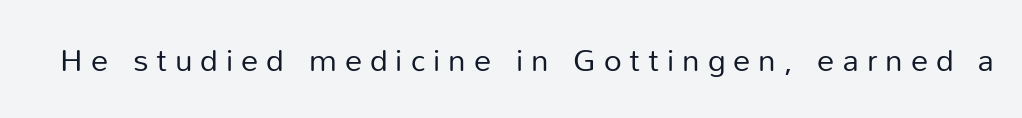
Weight: not bold — regular or lighter. Classification — sans serif. The face used here is rendered with a markedly widened letterfit. The lettering holds an erect, upright posture throughout. Here the designer chose a conventional face with non-uniform glyph widths. Underlining? Definitely not there.
